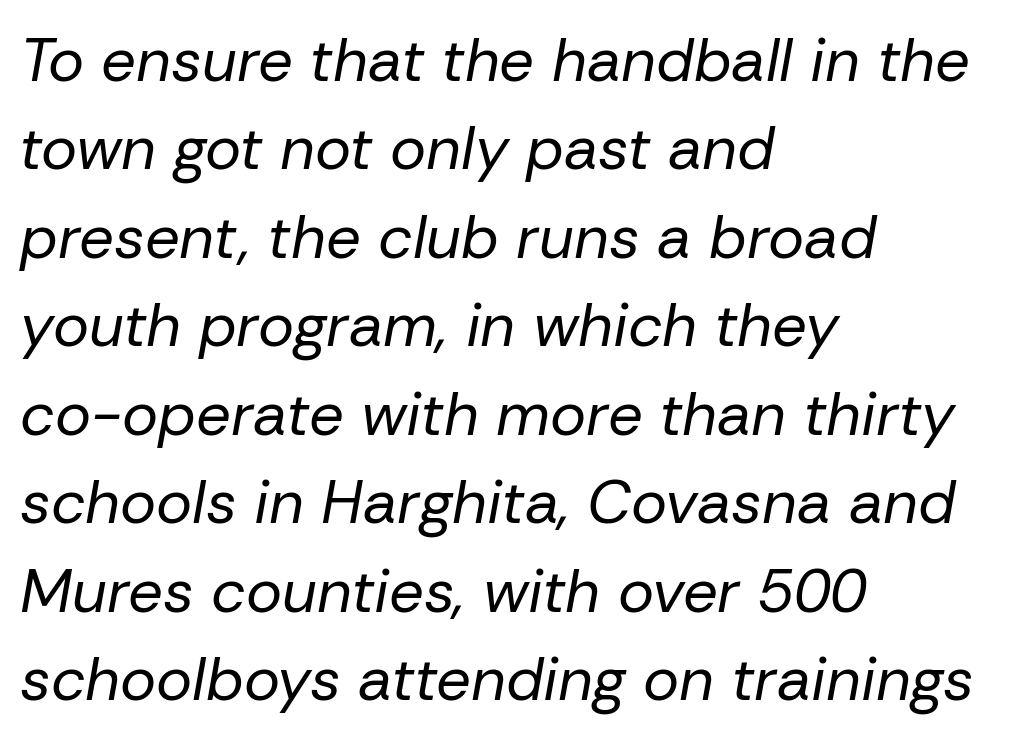
Plain, unruled lines of type. Italic: yes, the glyphs are oblique. In CSS terms this would be text-align: left. The letters advance in unequal steps, a hallmark of proportional type. The horizontal fit of the characters is conventional and even. Interline gaps are of average width in this sample.
